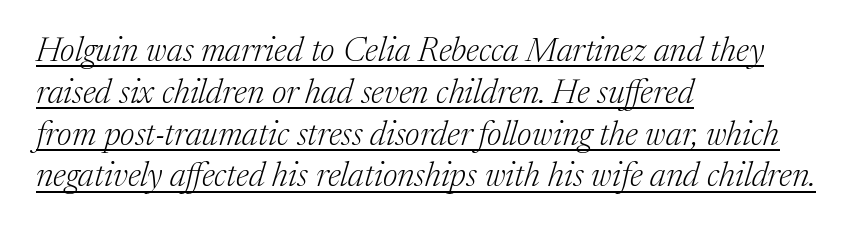
The axis of the letterforms is tilted away from vertical. The letters carry serifs — small finishing strokes at the ends of their stems. Typeset ragged right — the left edge is the straight one. Note the varied advance widths — an 'i' is clearly narrower than an 'm'.
